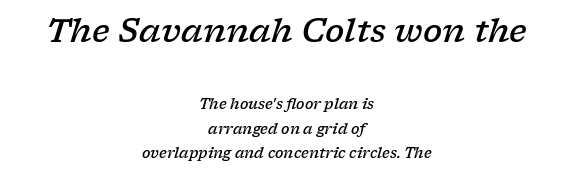
{"serif": "yes", "italic": "yes", "lean": "right", "slant_degrees": 17, "bold": "semi", "weight": "semibold", "width": "wide", "stroke_contrast": "low", "x_height": "medium", "monospaced": "no", "underline": "no", "align": "center", "line_spacing_ratio": 1.74, "letter_spacing": "normal", "letter_spacing_em": 0.0, "larger_block": "first", "size_ratio": 2.29, "glyph_px": 32}
